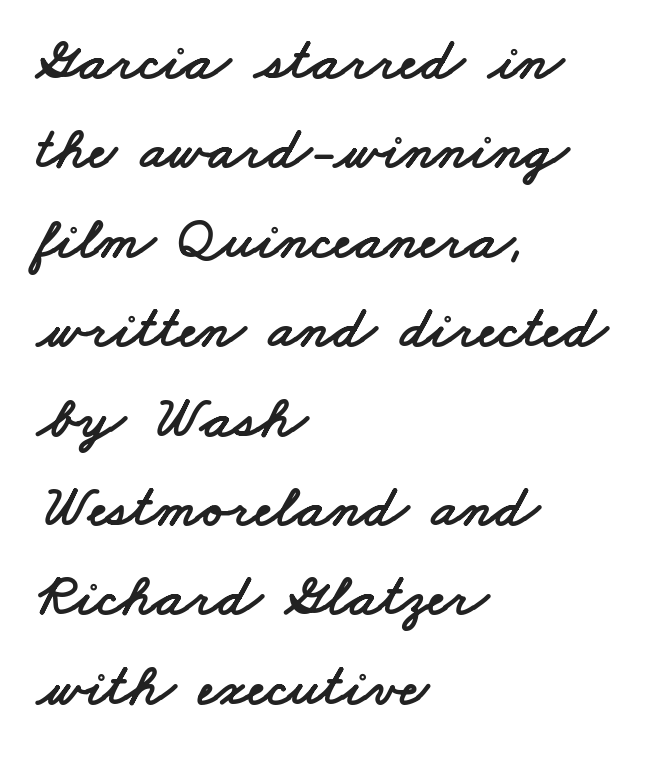
Q: Is the typeface a serif or a sans-serif typeface? A: Sans-serif.
Q: Is the text underlined? A: No.
Q: How is the paragraph aligned? A: Left-aligned.
Q: Is the spacing between letters normal or unusually wide? A: Normal.
Q: Is the spacing between lines tight, normal or loose? A: Normal.
Q: Width (condensed, normal, or wide)? A: Wide.
Q: Stroke contrast? A: Low.
Q: x-height? A: Small.
Q: Monospaced? A: No.
